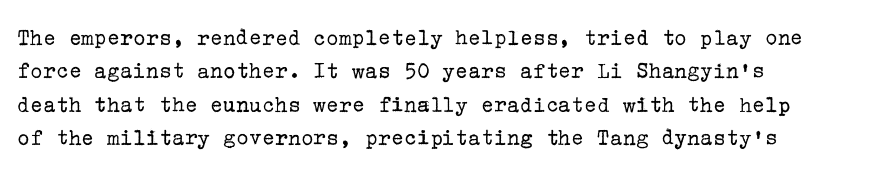
{"italic": "no", "bold": "no", "underline": "no", "align": "left", "line_spacing": "normal", "line_spacing_ratio": 1.39, "letter_spacing": "normal", "letter_spacing_em": 0.0, "glyph_px": 24}
